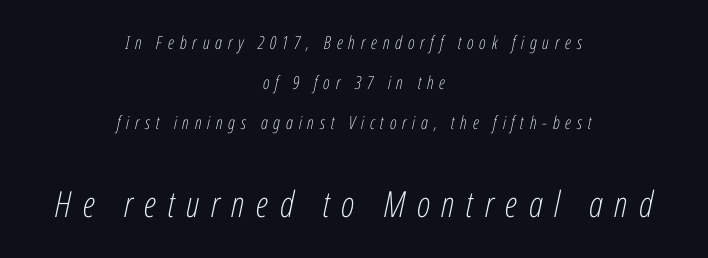
{"italic": "yes", "lean": "right", "slant_degrees": 12, "bold": "no", "weight": "light", "width": "condensed", "stroke_contrast": "low", "x_height": "medium", "monospaced": "no", "underline": "no", "align": "center", "line_spacing": "loose", "line_spacing_ratio": 2.23, "letter_spacing": "wide", "letter_spacing_em": 0.32, "larger_block": "second", "size_ratio": 2.0, "glyph_px": 36}
